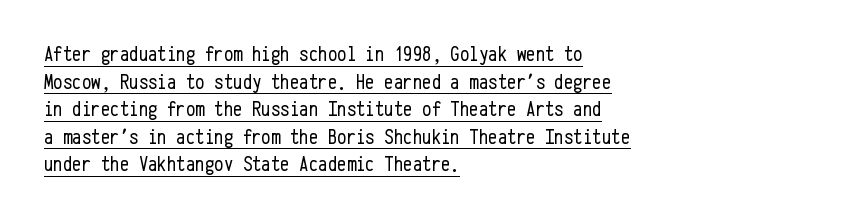
The image shows 21 px text type, upright; set left-aligned, normal line spacing (1.31x), normal letter spacing, underlined.
